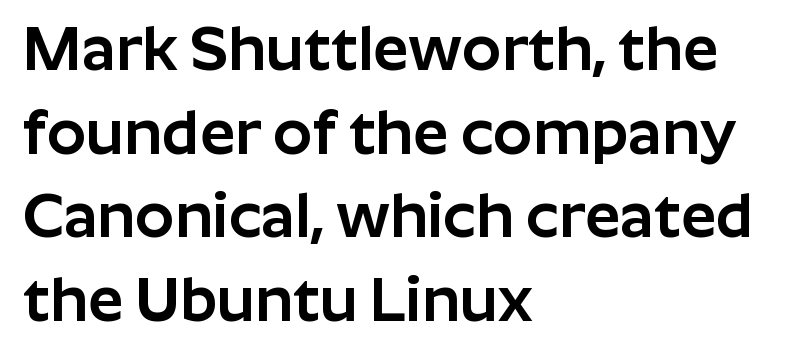
Q: Is the text italic (slanted)? A: No, it is upright.
Q: Is the typeface a serif or a sans-serif typeface? A: Sans-serif.
Q: Is the text underlined? A: No.
Q: How is the paragraph aligned? A: Left-aligned.
Q: Is the spacing between letters normal or unusually wide? A: Normal.
Q: Is the spacing between lines tight, normal or loose? A: Normal.
Q: Width (condensed, normal, or wide)? A: Normal.
Q: Stroke contrast? A: Low.
Q: x-height? A: Medium.
Q: Monospaced? A: No.
